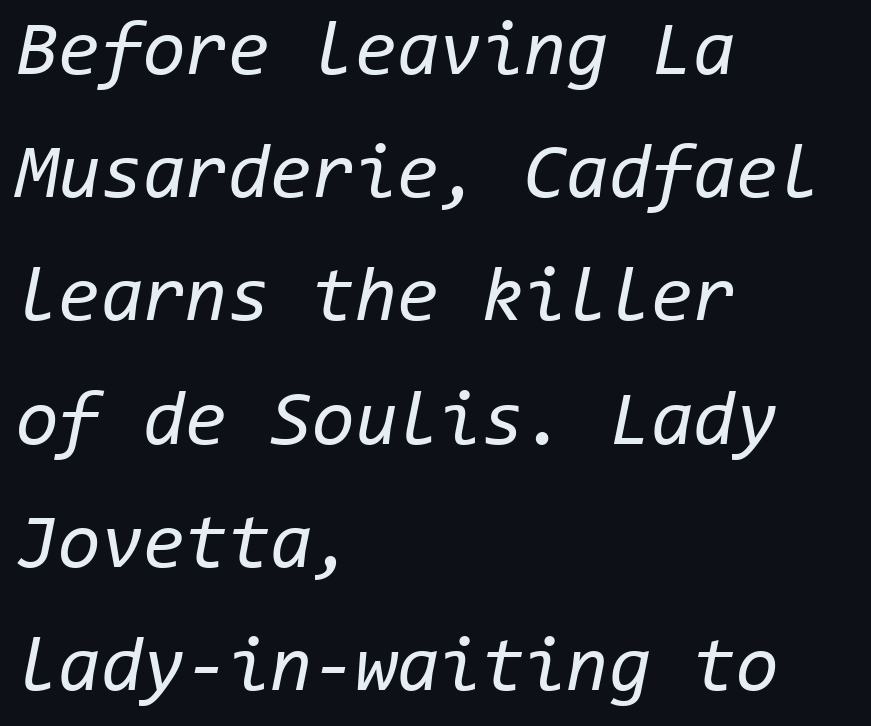
Leading: standard. A classic flush-left, rag-right setting is used for this passage. Ink coverage per letter is moderate at most. Any mark beneath the type? The region is blank. The face used here is rendered with its standard letterfit.
